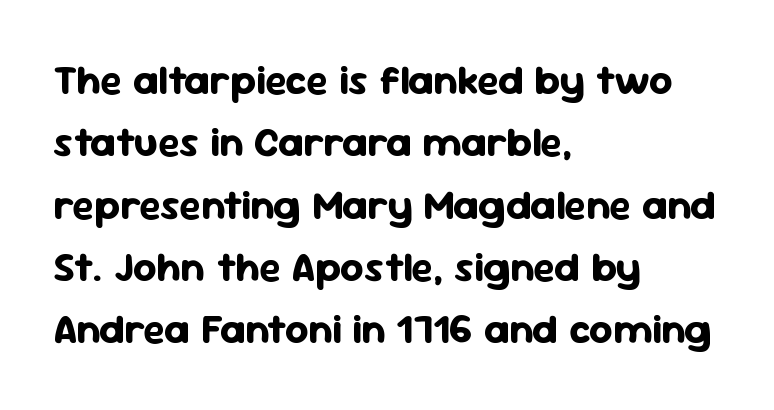
Q: Is the text bold? A: Yes.
Q: Is the text italic (slanted)? A: No, it is upright.
Q: Is the typeface a serif or a sans-serif typeface? A: Sans-serif.
Q: Is the text underlined? A: No.
Q: How is the paragraph aligned? A: Left-aligned.
Q: Is the spacing between letters normal or unusually wide? A: Normal.
Q: Is the spacing between lines tight, normal or loose? A: Normal.
Q: Width (condensed, normal, or wide)? A: Normal.
Q: Stroke contrast? A: Low.
Q: x-height? A: Medium.
Q: Monospaced? A: No.
